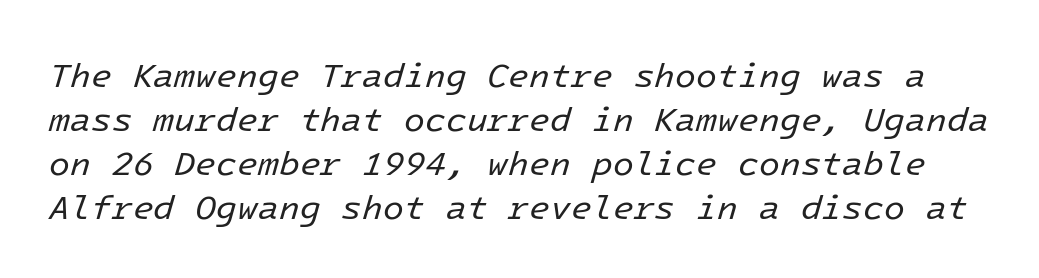
Q: Is the text bold? A: No.
Q: Is the text italic (slanted)? A: Yes, it leans right by about 16 degrees.
Q: Is the text underlined? A: No.
Q: Is the spacing between letters normal or unusually wide? A: Normal.
Q: Is the spacing between lines tight, normal or loose? A: Normal.
Q: Width (condensed, normal, or wide)? A: Normal.
Q: Stroke contrast? A: Low.
Q: x-height? A: Medium.
